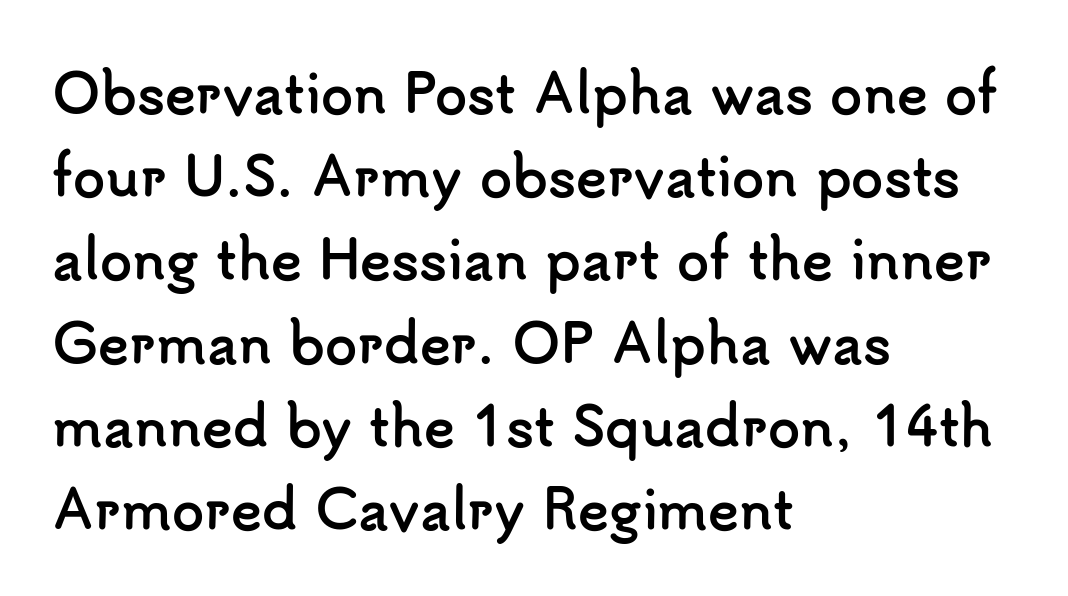
{"serif": "no", "italic": "no", "bold": "yes", "weight": "semibold", "width": "normal", "stroke_contrast": "low", "x_height": "small", "monospaced": "no", "underline": "no", "align": "left", "line_spacing": "normal", "line_spacing_ratio": 1.6, "letter_spacing": "normal", "letter_spacing_em": 0.0, "glyph_px": 52}
